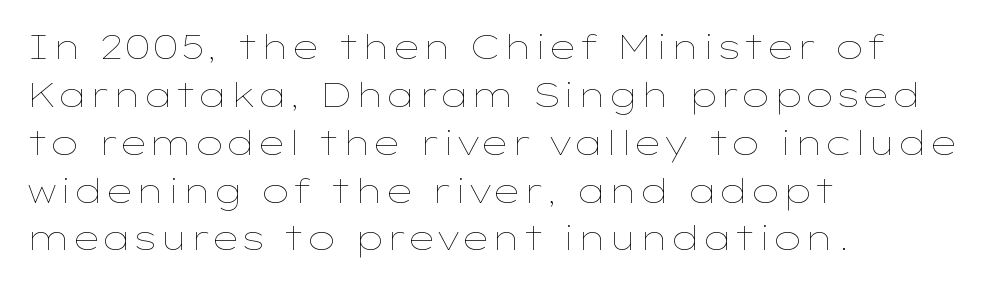
Leading: standard. The rag falls on the right side of this text block. Proportional: the letters do not fall into vertical columns. These lines were composed using upright roman letters.
